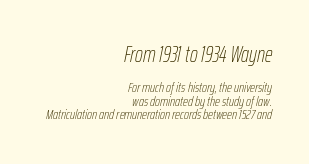
The image shows 22 px text type, italic (leaning right); set right-aligned, tight line spacing (0.97x), normal letter spacing, not underlined; the first (top) block is 1.57x larger.
